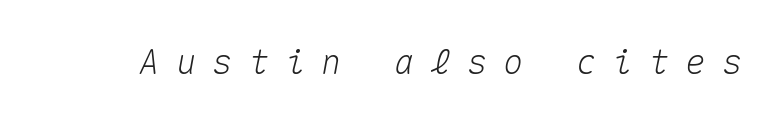
Q: Is the text italic (slanted)? A: Yes, it leans right by about 10 degrees.
Q: Is the text underlined? A: No.
Q: Is the spacing between letters normal or unusually wide? A: Unusually wide.
Q: Width (condensed, normal, or wide)? A: Normal.
Q: Stroke contrast? A: Medium.
Q: x-height? A: Medium.
Q: Monospaced? A: Yes.
